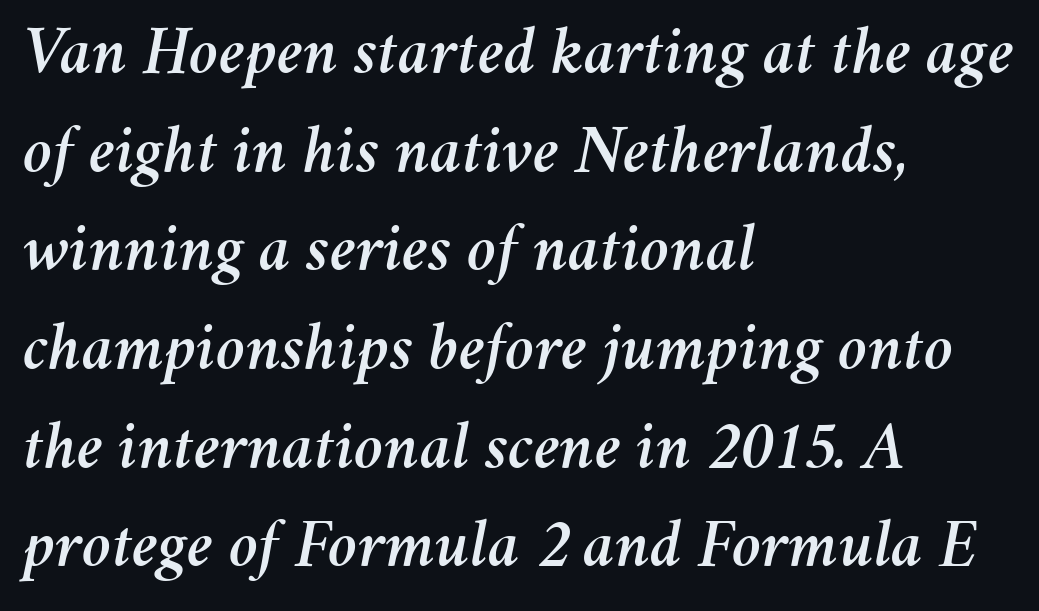
The text carries the slant typical of an italic or oblique font. This block has exactly the height ordinary leading produces. Observe the ordinary spacing: letters are neighbours, not strangers. Check under the words: just untouched page. Teacher's note: observe the even left margin — that is flush-left alignment.
